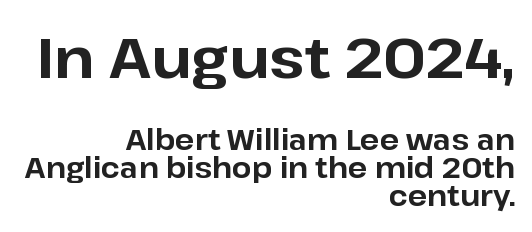
{"serif": "no", "italic": "no", "bold": "yes", "weight": "bold", "width": "normal", "stroke_contrast": "low", "x_height": "medium", "monospaced": "no", "underline": "no", "align": "right", "line_spacing": "tight", "line_spacing_ratio": 1.0, "letter_spacing": "normal", "letter_spacing_em": 0.0, "larger_block": "first", "size_ratio": 2.04, "glyph_px": 57}
